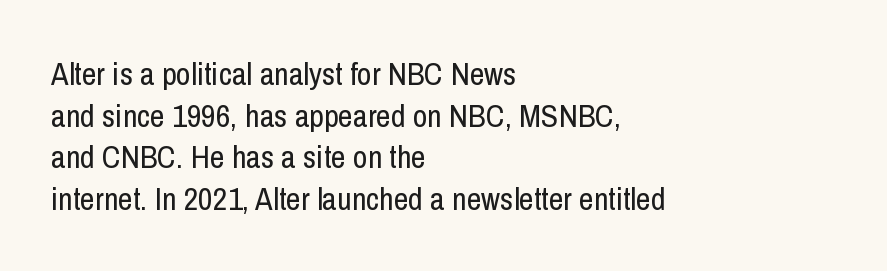
Q: Is the text bold? A: No.
Q: Is the text italic (slanted)? A: No, it is upright.
Q: Is the typeface a serif or a sans-serif typeface? A: Sans-serif.
Q: Is the text underlined? A: No.
Q: How is the paragraph aligned? A: Left-aligned.
Q: Is the spacing between letters normal or unusually wide? A: Normal.
Q: Is the spacing between lines tight, normal or loose? A: Normal.
Q: Width (condensed, normal, or wide)? A: Condensed.
Q: Stroke contrast? A: Low.
Q: x-height? A: Medium.
Q: Monospaced? A: No.
